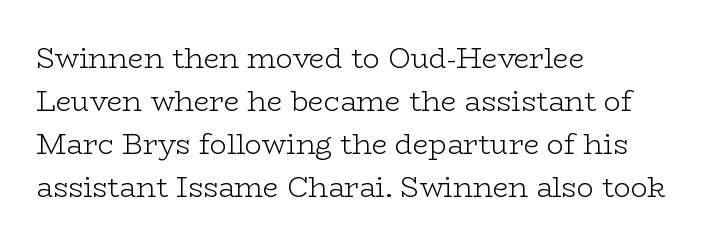
The image shows 28 px light, wide serif type, upright; set left-aligned, normal line spacing (1.53x), normal letter spacing, not underlined; low stroke contrast and a medium x-height.
